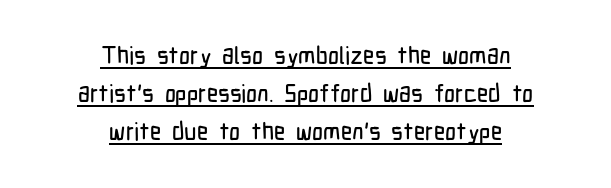
{"italic": "no", "underline": "yes", "align": "center", "line_spacing": "normal", "line_spacing_ratio": 1.59, "letter_spacing": "normal", "letter_spacing_em": 0.0, "glyph_px": 24}
